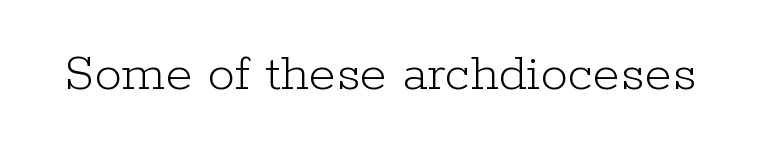
The image shows 55 px light serif type, upright; set normal letter spacing, not underlined; low stroke contrast and a medium x-height.
